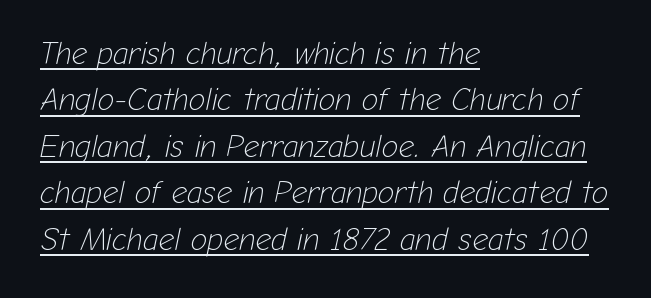
Caption: lettering with a line underneath. The passage shown is typed in a proportional face where columns would drift. Honestly, the row spacing looks completely unremarkable. No extra tracking has been applied to these lines. Leftover space on each line is placed entirely after the last word.
